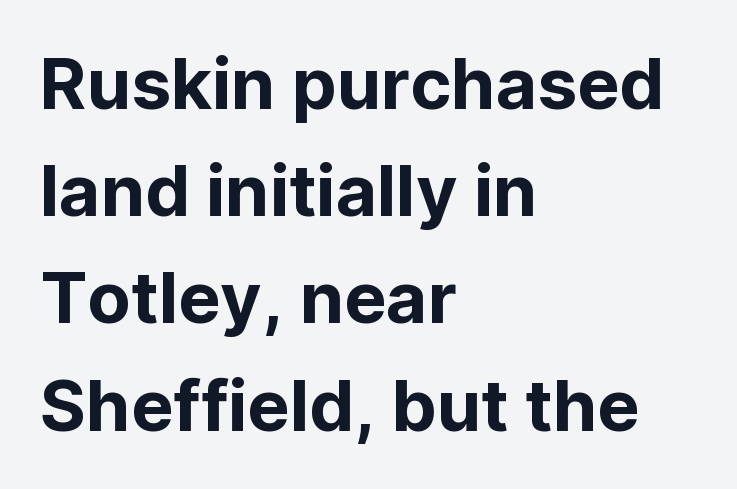
{"serif": "no", "italic": "no", "width": "normal", "stroke_contrast": "low", "x_height": "medium", "monospaced": "no", "underline": "no", "align": "left", "line_spacing": "normal", "line_spacing_ratio": 1.51, "letter_spacing": "normal", "letter_spacing_em": 0.0, "glyph_px": 71}
